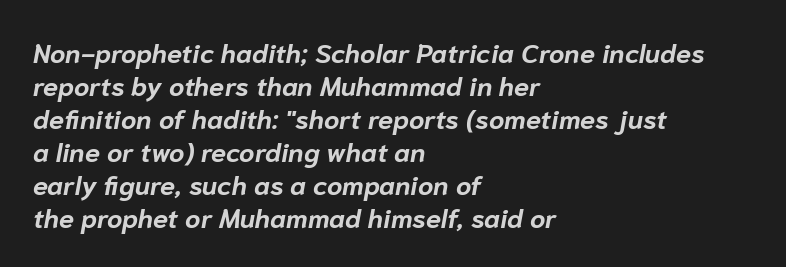
Is the type bold? Yes — the strokes are clearly thick and heavy. Unmarked baselines from the first word to the last. The whole block is typeset with a tilt. Nothing unusual about the tracking: characters are spaced as the font intends. The compositor pushed each line to the left boundary.
